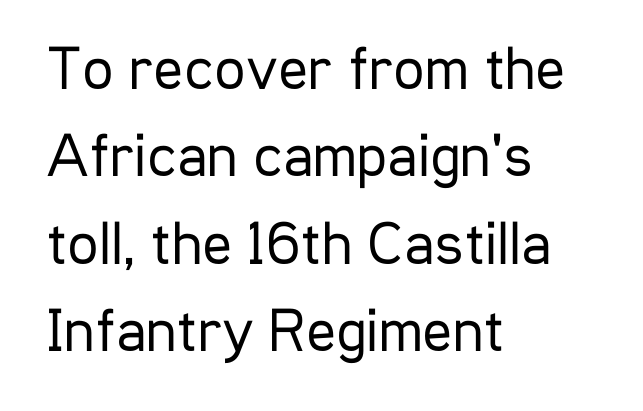
Q: Is the text bold? A: No.
Q: Is the text italic (slanted)? A: No, it is upright.
Q: Is the typeface a serif or a sans-serif typeface? A: Sans-serif.
Q: Is the text underlined? A: No.
Q: How is the paragraph aligned? A: Left-aligned.
Q: Is the spacing between letters normal or unusually wide? A: Normal.
Q: Is the spacing between lines tight, normal or loose? A: Normal.
Q: Width (condensed, normal, or wide)? A: Condensed.
Q: Stroke contrast? A: Low.
Q: x-height? A: Medium.
Q: Monospaced? A: No.
